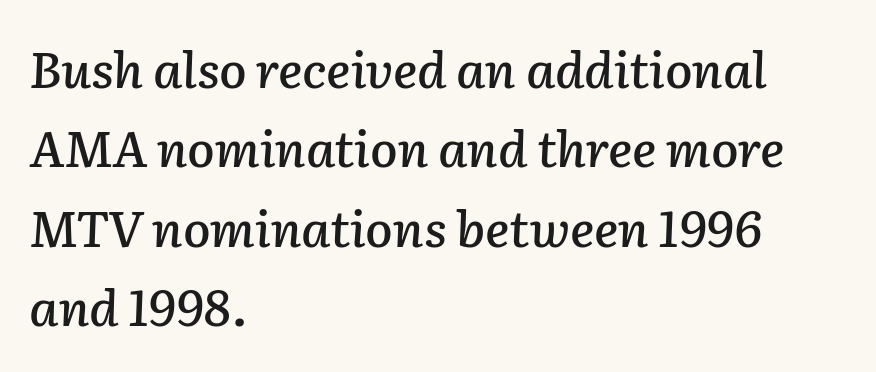
{"italic": "yes", "lean": "right", "slant_degrees": 2, "width": "normal", "stroke_contrast": "low", "x_height": "medium", "monospaced": "no", "underline": "no", "align": "left", "line_spacing": "normal", "line_spacing_ratio": 1.59, "letter_spacing": "normal", "letter_spacing_em": 0.0, "glyph_px": 50}
